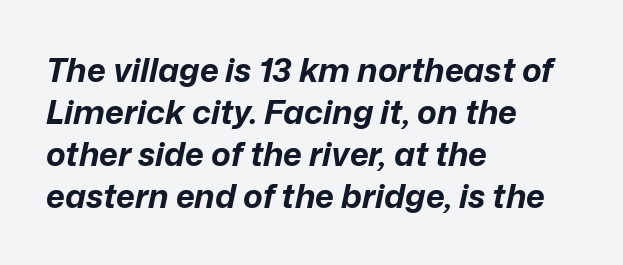
The setting favours the left margin, as ordinary paragraphs usually do. The face used here has a pronounced slope to its letters. The letterforms sit shoulder to shoulder at normal distance. Looks like regular typesetting: each glyph gets only the width it needs.
